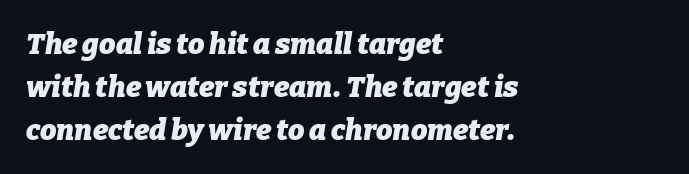
Summary of weight: heavy, a full bold. Check under the words: just untouched page. Successive baselines arrive at the customary interval. The rendering uses natural spacing where letterforms have individual widths. Standard letterfit; no display-style spreading of the glyphs. You can tell it's italic because the verticals aren't actually vertical.
